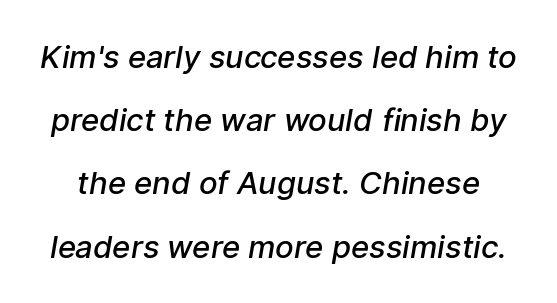
The image shows 31 px semibold sans-serif type; set loose line spacing (2.04x), normal letter spacing, not underlined; low stroke contrast and a medium x-height.
